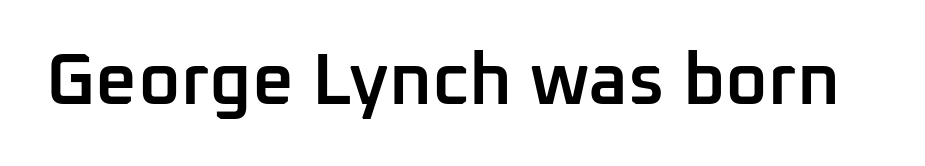
Unlike italic type, these characters show no tilt at all. Looks like regular typesetting: each glyph gets only the width it needs. Type style note: lacks serifs. Characters follow at the spacing the type designer built in. Only glyphs here, with clear space below each row.
